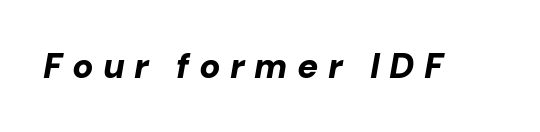
Q: Is the text bold? A: Yes.
Q: Is the text italic (slanted)? A: Yes, it leans right by about 10 degrees.
Q: Is the text underlined? A: No.
Q: Is the spacing between letters normal or unusually wide? A: Unusually wide.
Q: Width (condensed, normal, or wide)? A: Normal.
Q: Stroke contrast? A: Low.
Q: x-height? A: Medium.
Q: Monospaced? A: No.
